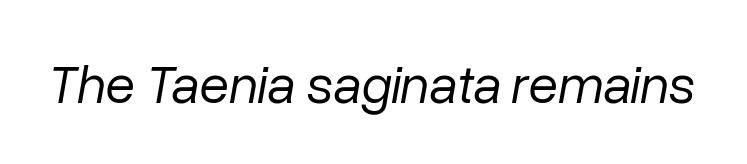
{"italic": "yes", "lean": "right", "slant_degrees": 10, "bold": "no", "weight": "regular", "width": "normal", "stroke_contrast": "low", "x_height": "medium", "monospaced": "no", "underline": "no", "letter_spacing": "normal", "letter_spacing_em": 0.0, "glyph_px": 54}
